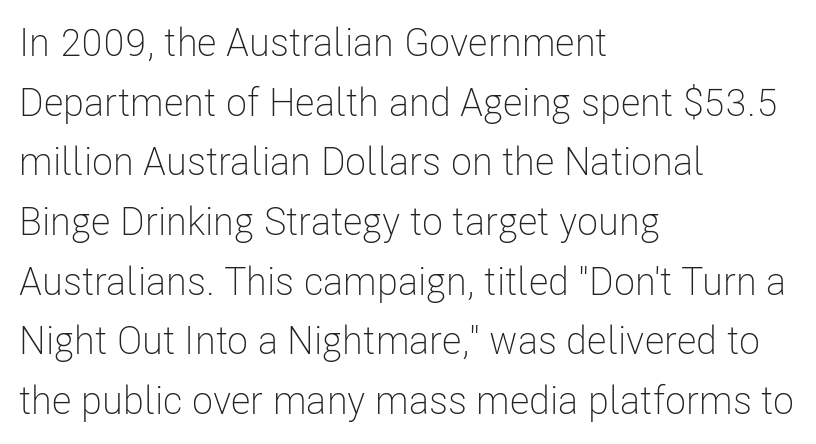
Q: Is the text bold? A: No.
Q: Is the text italic (slanted)? A: No, it is upright.
Q: Is the typeface a serif or a sans-serif typeface? A: Sans-serif.
Q: Is the text underlined? A: No.
Q: How is the paragraph aligned? A: Left-aligned.
Q: Is the spacing between letters normal or unusually wide? A: Normal.
Q: Is the spacing between lines tight, normal or loose? A: Normal.
Q: Width (condensed, normal, or wide)? A: Condensed.
Q: Stroke contrast? A: Low.
Q: x-height? A: Medium.
Q: Monospaced? A: No.
